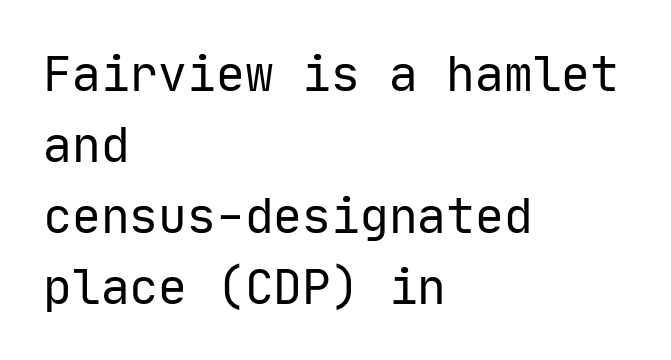
Q: Is the text bold? A: No.
Q: Is the text italic (slanted)? A: No, it is upright.
Q: Is the typeface a serif or a sans-serif typeface? A: Sans-serif.
Q: Is the text underlined? A: No.
Q: How is the paragraph aligned? A: Left-aligned.
Q: Is the spacing between letters normal or unusually wide? A: Normal.
Q: Is the spacing between lines tight, normal or loose? A: Normal.
Q: Width (condensed, normal, or wide)? A: Normal.
Q: Stroke contrast? A: Low.
Q: x-height? A: Medium.
Q: Monospaced? A: Yes.
